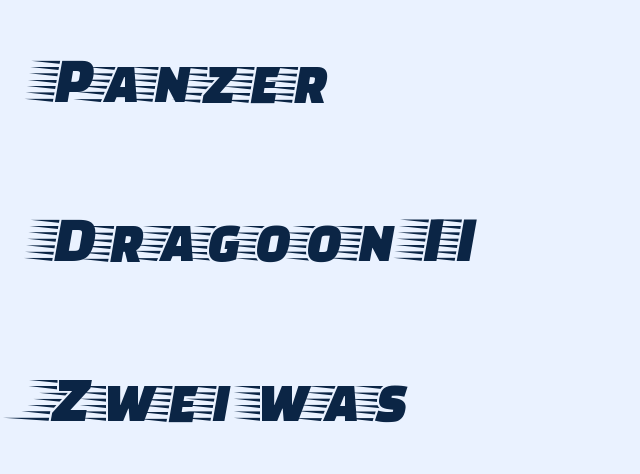
Q: Is the text italic (slanted)? A: Yes.
Q: Is the typeface a serif or a sans-serif typeface? A: Serif.
Q: Is the text underlined? A: No.
Q: How is the paragraph aligned? A: Left-aligned.
Q: Is the spacing between letters normal or unusually wide? A: Normal.
Q: Is the spacing between lines tight, normal or loose? A: Loose.
Q: Width (condensed, normal, or wide)? A: Wide.
Q: Stroke contrast? A: Low.
Q: x-height? A: Large.
Q: Monospaced? A: No.
